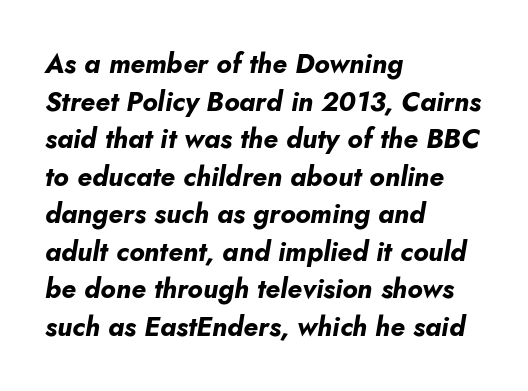
Q: Is the text bold? A: Yes.
Q: Is the text italic (slanted)? A: Yes, it leans right by about 10 degrees.
Q: Is the text underlined? A: No.
Q: How is the paragraph aligned? A: Left-aligned.
Q: Is the spacing between letters normal or unusually wide? A: Normal.
Q: Is the spacing between lines tight, normal or loose? A: Normal.
